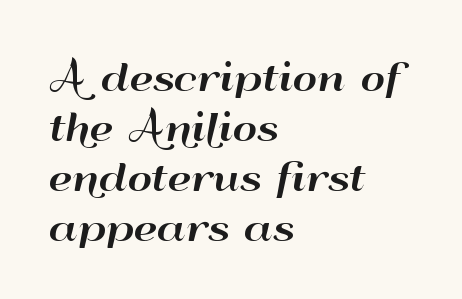
Q: Is the text italic (slanted)? A: Yes.
Q: Is the typeface a serif or a sans-serif typeface? A: Sans-serif.
Q: Is the text underlined? A: No.
Q: How is the paragraph aligned? A: Left-aligned.
Q: Is the spacing between letters normal or unusually wide? A: Normal.
Q: Is the spacing between lines tight, normal or loose? A: Normal.
Q: Width (condensed, normal, or wide)? A: Wide.
Q: Stroke contrast? A: High.
Q: x-height? A: Small.
Q: Monospaced? A: No.
